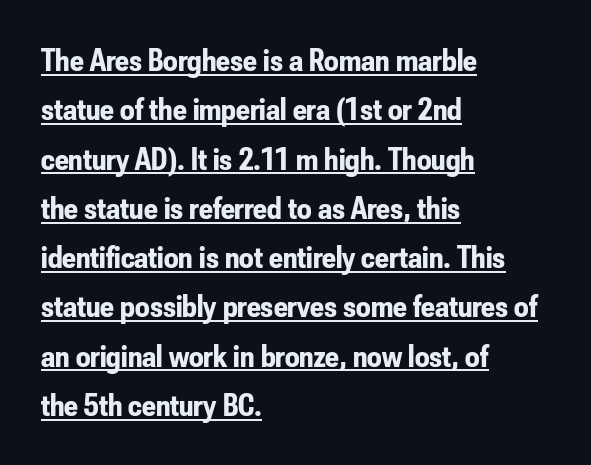
Q: Is the text bold? A: Yes.
Q: Is the text italic (slanted)? A: No, it is upright.
Q: Is the typeface a serif or a sans-serif typeface? A: Sans-serif.
Q: Is the text underlined? A: Yes.
Q: How is the paragraph aligned? A: Left-aligned.
Q: Is the spacing between letters normal or unusually wide? A: Normal.
Q: Is the spacing between lines tight, normal or loose? A: Normal.
Q: Width (condensed, normal, or wide)? A: Condensed.
Q: Stroke contrast? A: Low.
Q: x-height? A: Small.
Q: Monospaced? A: No.
